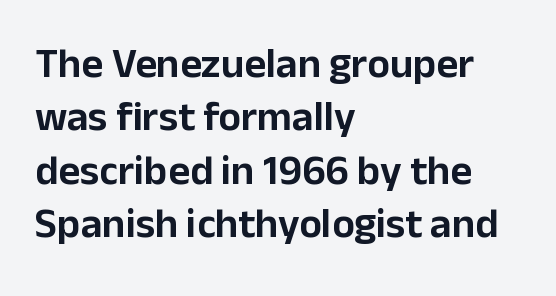
Q: Is the text italic (slanted)? A: No, it is upright.
Q: Is the typeface a serif or a sans-serif typeface? A: Sans-serif.
Q: Is the text underlined? A: No.
Q: How is the paragraph aligned? A: Left-aligned.
Q: Is the spacing between letters normal or unusually wide? A: Normal.
Q: Is the spacing between lines tight, normal or loose? A: Normal.
Q: Width (condensed, normal, or wide)? A: Normal.
Q: Stroke contrast? A: Low.
Q: x-height? A: Medium.
Q: Monospaced? A: No.
